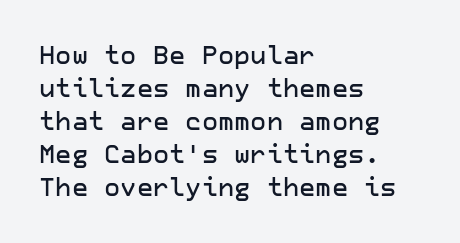
{"italic": "no", "underline": "no", "align": "left", "line_spacing": "normal", "line_spacing_ratio": 1.32, "letter_spacing": "normal", "letter_spacing_em": 0.0, "glyph_px": 25}
